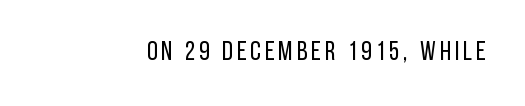
The image shows 27 px text type, upright; set not underlined.
